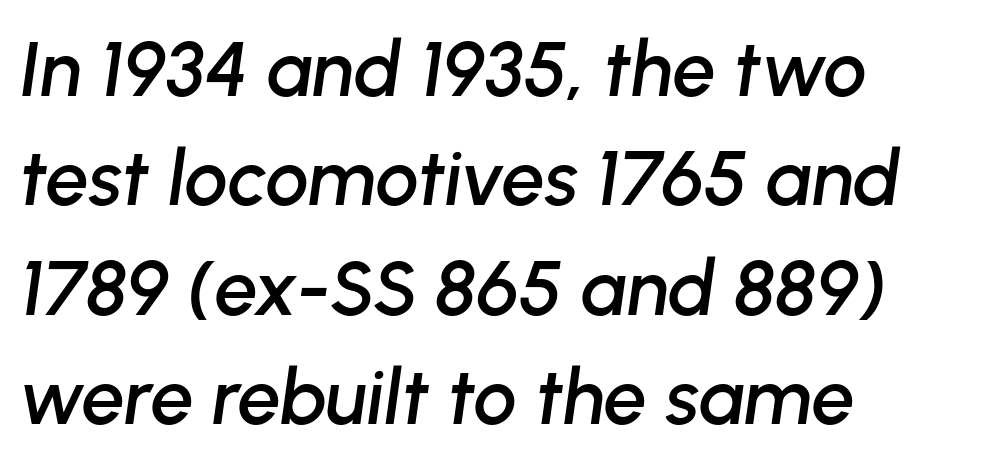
Q: Is the text italic (slanted)? A: Yes, it leans right by about 8 degrees.
Q: Is the text underlined? A: No.
Q: How is the paragraph aligned? A: Left-aligned.
Q: Is the spacing between letters normal or unusually wide? A: Normal.
Q: Is the spacing between lines tight, normal or loose? A: Normal.
Q: Width (condensed, normal, or wide)? A: Normal.
Q: Stroke contrast? A: Low.
Q: x-height? A: Medium.
Q: Monospaced? A: No.
